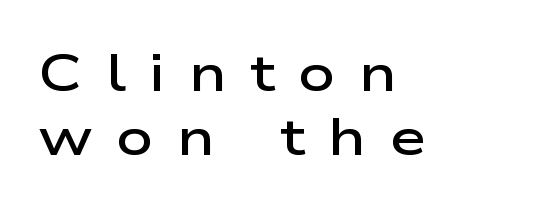
Q: Is the text bold? A: Semi-bold.
Q: Is the text italic (slanted)? A: No, it is upright.
Q: Is the typeface a serif or a sans-serif typeface? A: Sans-serif.
Q: Is the text underlined? A: No.
Q: How is the paragraph aligned? A: Left-aligned.
Q: Is the spacing between letters normal or unusually wide? A: Unusually wide.
Q: Width (condensed, normal, or wide)? A: Wide.
Q: Stroke contrast? A: Low.
Q: x-height? A: Medium.
Q: Monospaced? A: No.
